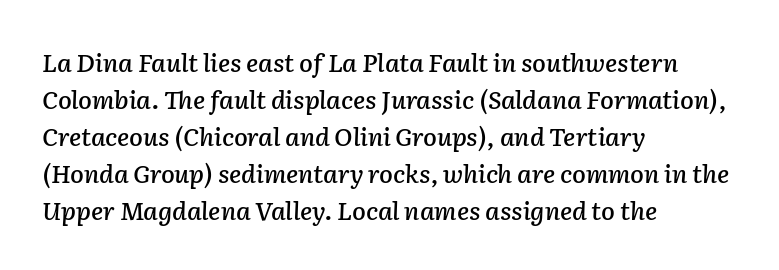
The image shows 25 px text type, italic (leaning right); set left-aligned, normal line spacing (1.48x), normal letter spacing, not underlined.
